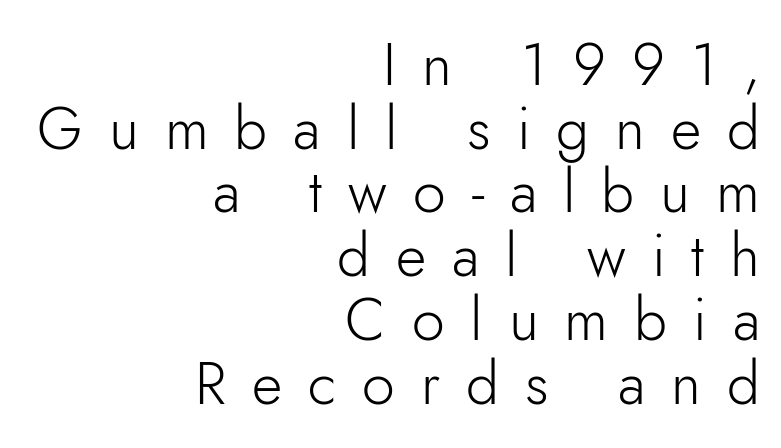
Q: Is the text bold? A: No.
Q: Is the text italic (slanted)? A: No, it is upright.
Q: Is the typeface a serif or a sans-serif typeface? A: Sans-serif.
Q: Is the text underlined? A: No.
Q: How is the paragraph aligned? A: Right-aligned.
Q: Is the spacing between letters normal or unusually wide? A: Unusually wide.
Q: Is the spacing between lines tight, normal or loose? A: Tight.
Q: Width (condensed, normal, or wide)? A: Normal.
Q: Stroke contrast? A: Low.
Q: x-height? A: Small.
Q: Monospaced? A: No.
